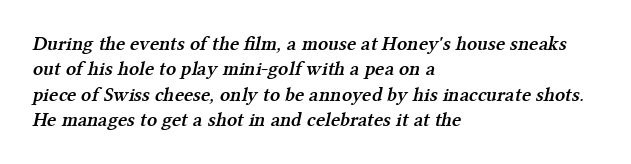
Semibold letterforms, between regular and bold. The space directly below the letters is spotless. Leading: standard. Is the letter spacing exaggerated? No — it looks like the ordinary default.
